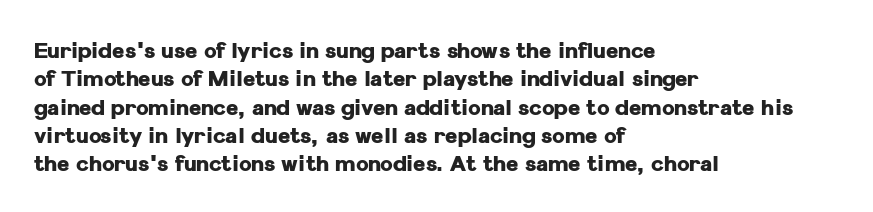
Q: Is the text bold? A: Yes.
Q: Is the text italic (slanted)? A: No, it is upright.
Q: Is the text underlined? A: No.
Q: How is the paragraph aligned? A: Left-aligned.
Q: Is the spacing between letters normal or unusually wide? A: Normal.
Q: Is the spacing between lines tight, normal or loose? A: Normal.
